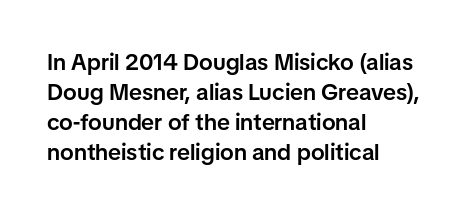
Letter spacing: default. Unlike italic type, these characters show no tilt at all. Look at the stroke-to-counter ratio: somewhat heavy, a semibold. Layout note: lines flush left.
